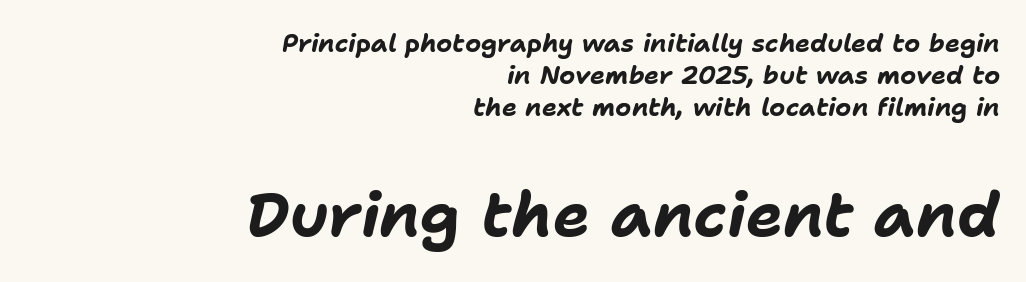
Q: Is the text bold? A: Yes.
Q: Is the text italic (slanted)? A: Yes, it leans right by about 11 degrees.
Q: Is the text underlined? A: No.
Q: How is the paragraph aligned? A: Right-aligned.
Q: Is the spacing between letters normal or unusually wide? A: Normal.
Q: Is the spacing between lines tight, normal or loose? A: Normal.
Q: Which block of text is set in a larger size, the first (top) or the second (bottom)? A: The second (bottom) one.
Q: Width (condensed, normal, or wide)? A: Normal.
Q: Stroke contrast? A: Low.
Q: x-height? A: Medium.
Q: Monospaced? A: No.
